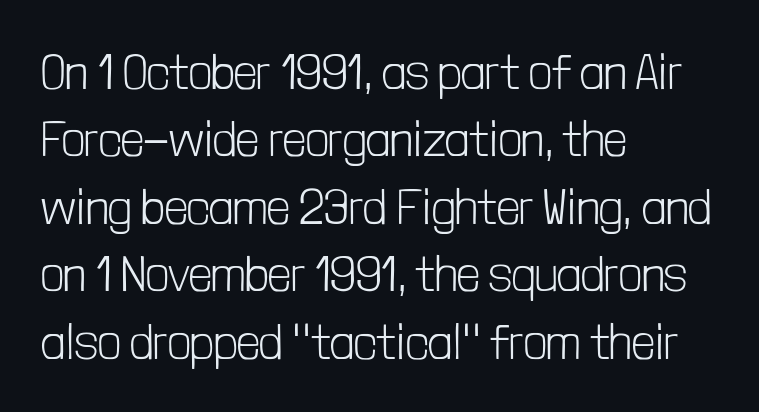
Q: Is the text bold? A: No.
Q: Is the text italic (slanted)? A: No, it is upright.
Q: Is the typeface a serif or a sans-serif typeface? A: Sans-serif.
Q: Is the text underlined? A: No.
Q: How is the paragraph aligned? A: Left-aligned.
Q: Is the spacing between letters normal or unusually wide? A: Normal.
Q: Is the spacing between lines tight, normal or loose? A: Normal.
Q: Width (condensed, normal, or wide)? A: Condensed.
Q: Stroke contrast? A: Low.
Q: x-height? A: Medium.
Q: Monospaced? A: No.
